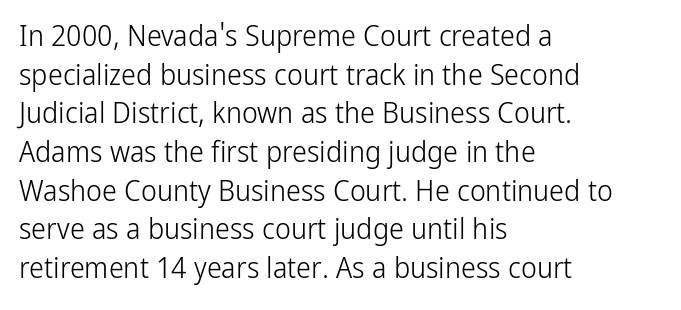
The image shows 30 px light, condensed sans-serif type, upright; set left-aligned, normal line spacing (1.29x), normal letter spacing, not underlined; low stroke contrast and a medium x-height.
